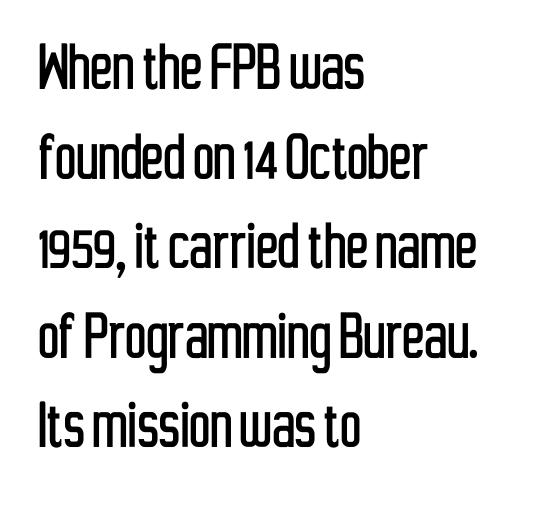
Q: Is the text italic (slanted)? A: No, it is upright.
Q: Is the typeface a serif or a sans-serif typeface? A: Sans-serif.
Q: Is the text underlined? A: No.
Q: How is the paragraph aligned? A: Left-aligned.
Q: Is the spacing between letters normal or unusually wide? A: Normal.
Q: Width (condensed, normal, or wide)? A: Condensed.
Q: Stroke contrast? A: Low.
Q: x-height? A: Medium.
Q: Monospaced? A: No.
